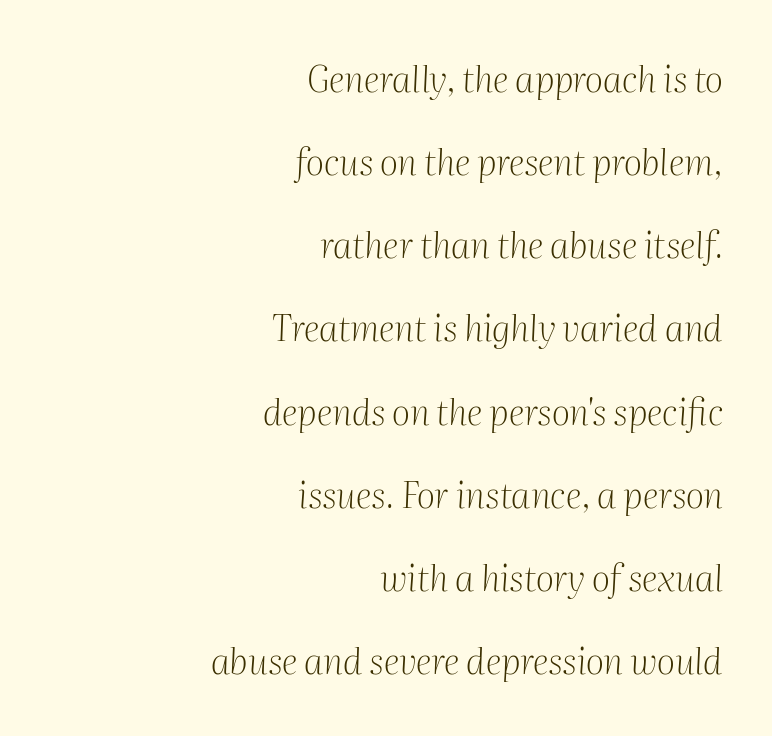
One glance says open: line gaps are wider than usual. The tracking reads as untouched default to a designer's eye. A typesetter would call this proportional, since set widths differ per character. Compared with a flush-left layout, this one pins lines to the opposite, right side.
